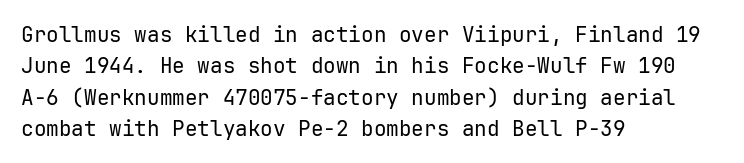
{"italic": "no", "bold": "no", "underline": "no", "align": "left", "line_spacing": "normal", "line_spacing_ratio": 1.5, "letter_spacing": "normal", "letter_spacing_em": 0.0, "glyph_px": 21}
